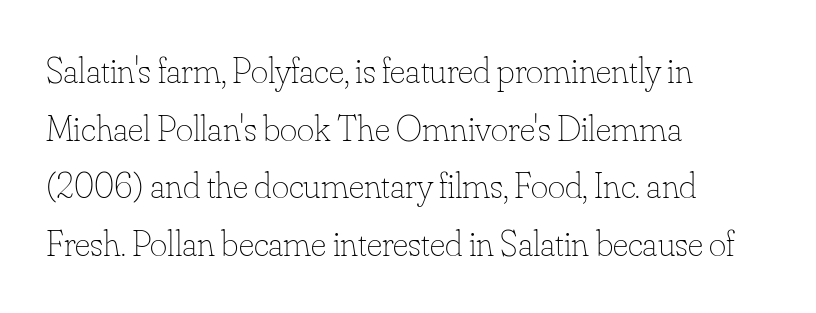
Does extra space separate the letters? No, they use regular spacing. Alignment: flush left. The letters stand straight up with perfectly vertical stems. The letters advance in unequal steps, a hallmark of proportional type. Bare-footed words on every line.
